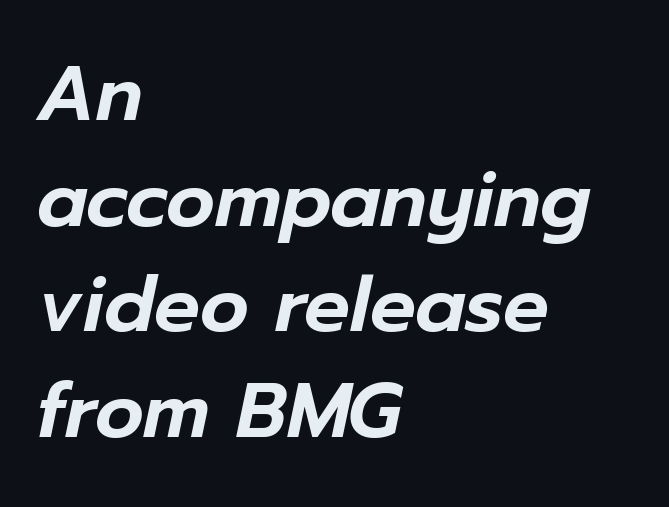
Q: Is the text italic (slanted)? A: Yes, it leans right by about 12 degrees.
Q: Is the text underlined? A: No.
Q: How is the paragraph aligned? A: Left-aligned.
Q: Is the spacing between letters normal or unusually wide? A: Normal.
Q: Is the spacing between lines tight, normal or loose? A: Normal.
Q: Width (condensed, normal, or wide)? A: Normal.
Q: Stroke contrast? A: Low.
Q: x-height? A: Medium.
Q: Monospaced? A: No.
